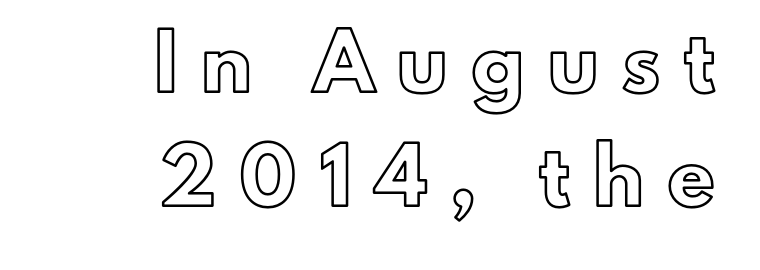
{"italic": "no", "width": "normal", "x_height": "small", "monospaced": "no", "underline": "no", "align": "right", "line_spacing": "loose", "line_spacing_ratio": 2.23, "letter_spacing": "wide", "letter_spacing_em": 0.47, "glyph_px": 51}
